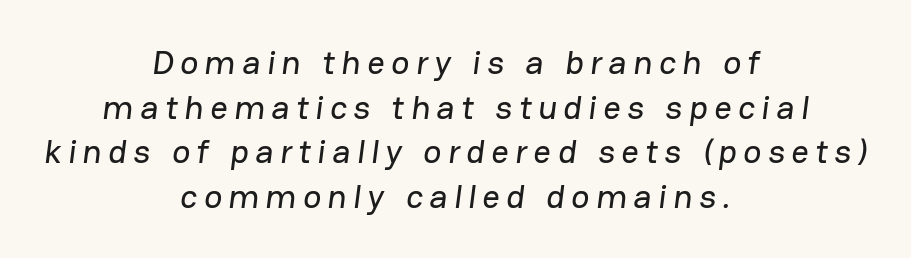
{"serif": "no", "width": "normal", "stroke_contrast": "low", "x_height": "medium", "monospaced": "no", "underline": "no", "align": "center", "line_spacing": "normal", "line_spacing_ratio": 1.31, "glyph_px": 34}
